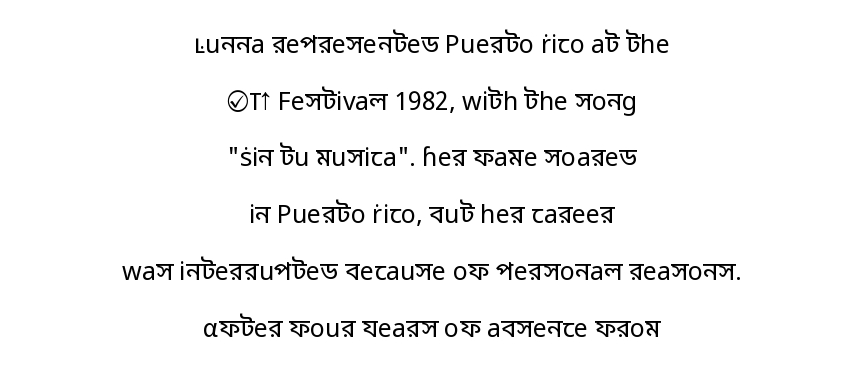
Q: Is the text bold? A: No.
Q: Is the text italic (slanted)? A: No, it is upright.
Q: Is the text underlined? A: No.
Q: How is the paragraph aligned? A: Centered.
Q: Is the spacing between letters normal or unusually wide? A: Normal.
Q: Is the spacing between lines tight, normal or loose? A: Loose.
